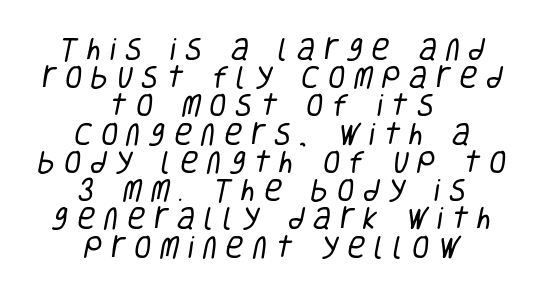
The image shows 25 px text type; set centered, tight line spacing (1.13x), unusually wide letter spacing (+0.35 em), not underlined.
